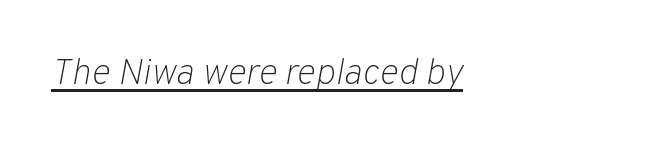
Q: Is the text bold? A: No.
Q: Is the text italic (slanted)? A: Yes, it leans right by about 10 degrees.
Q: Is the text underlined? A: Yes.
Q: Is the spacing between letters normal or unusually wide? A: Normal.
Q: Width (condensed, normal, or wide)? A: Normal.
Q: Stroke contrast? A: Low.
Q: x-height? A: Medium.
Q: Monospaced? A: No.
